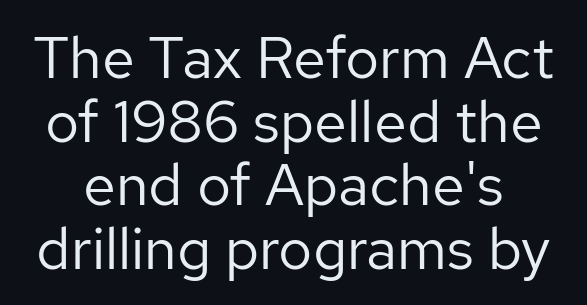
Q: Is the text bold? A: No.
Q: Is the text italic (slanted)? A: No, it is upright.
Q: Is the typeface a serif or a sans-serif typeface? A: Sans-serif.
Q: Is the text underlined? A: No.
Q: Is the spacing between letters normal or unusually wide? A: Normal.
Q: Is the spacing between lines tight, normal or loose? A: Tight.
Q: Width (condensed, normal, or wide)? A: Normal.
Q: Stroke contrast? A: Low.
Q: x-height? A: Medium.
Q: Monospaced? A: No.
